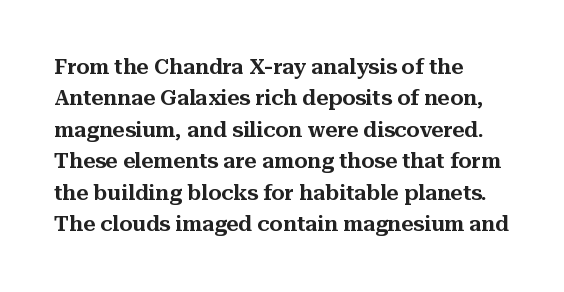
Unmarked baselines from the first word to the last. Every character sits straight up, as roman type does. The lines in this sample share a left origin and differ only in where they stop. Summary of vertical rhythm: regular, with standard interline spacing. Inter-character spacing is left at the font's built-in metrics.
